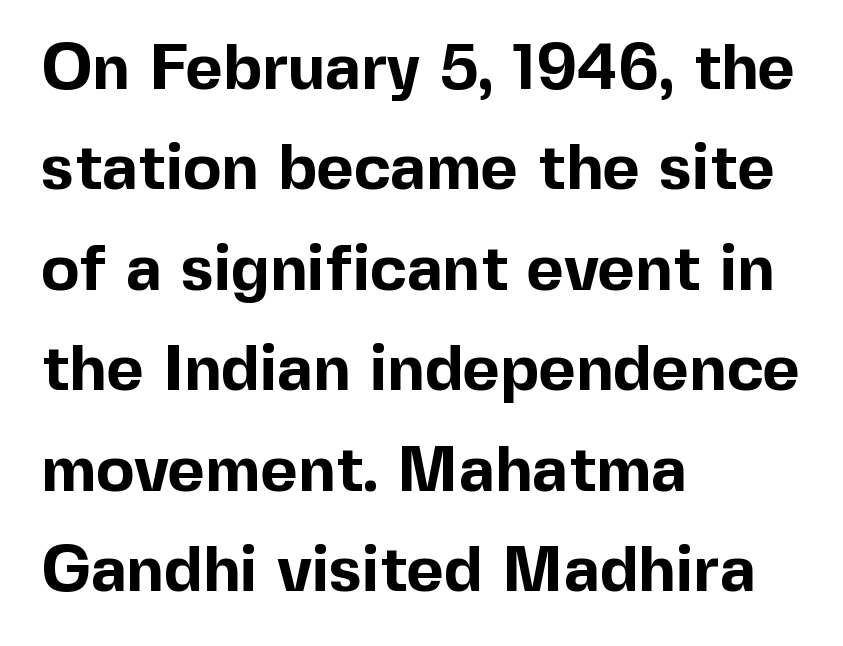
The image shows 64 px bold sans-serif type, upright; set left-aligned, normal line spacing (1.57x), normal letter spacing, not underlined; a medium x-height.
